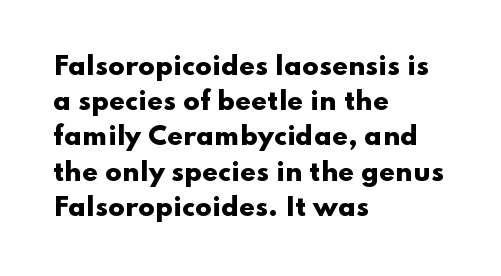
The image shows 25 px bold type, upright; set left-aligned, normal line spacing (1.41x), normal letter spacing, not underlined.
